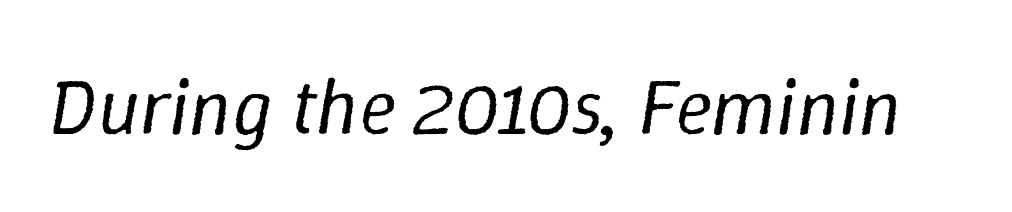
The image shows 79 px regular-weight type, italic (leaning right); set normal letter spacing, not underlined; low stroke contrast and a medium x-height.
